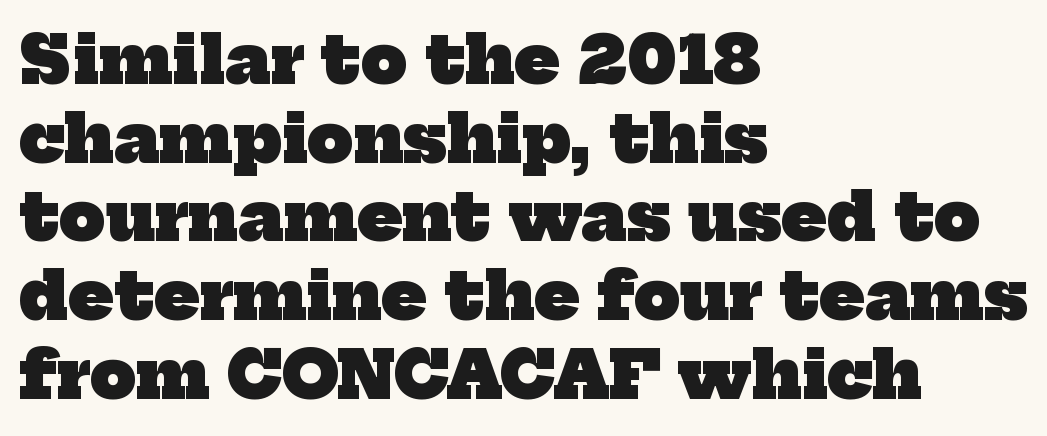
Spacing verdict: proportional, widths tailored to each character. The type is set solid horizontally, with unmodified tracking. Underlining? Definitely not there. Typographically, this falls in the serif category.
